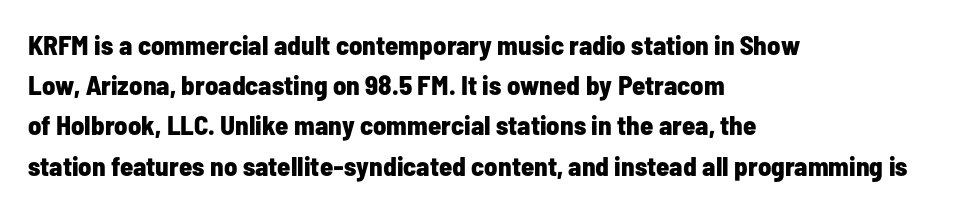
The rag falls on the right side of this text block. The axis of the letterforms is exactly vertical. Descender tails drop into unmarked territory. Inter-character spacing is left at the font's built-in metrics. Heavy, bold letterforms.
